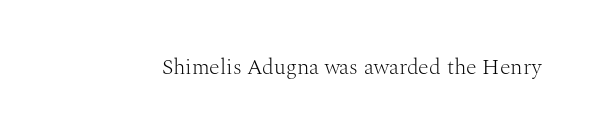
{"italic": "no", "bold": "no", "underline": "no", "letter_spacing": "normal", "letter_spacing_em": 0.0, "glyph_px": 22}
